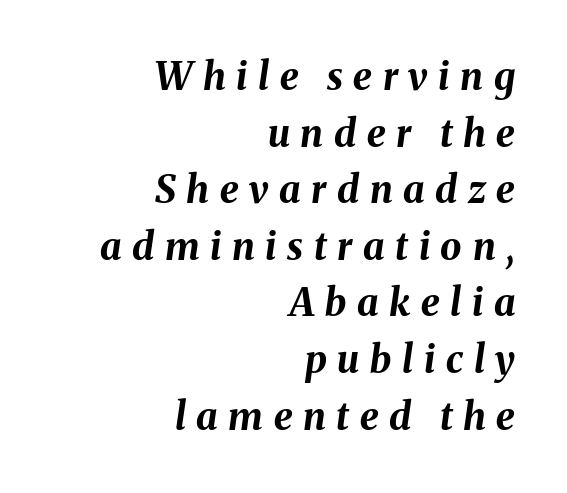
The rendering uses a moderate line-height, typical for paragraphs. Heavy-handed strokes throughout: this text is bold. In terms of letterspacing, this is a distinctly airy, spread setting. The rendering applies a slant to the glyphs. The passage shown is typed in a proportional face where columns would drift.
